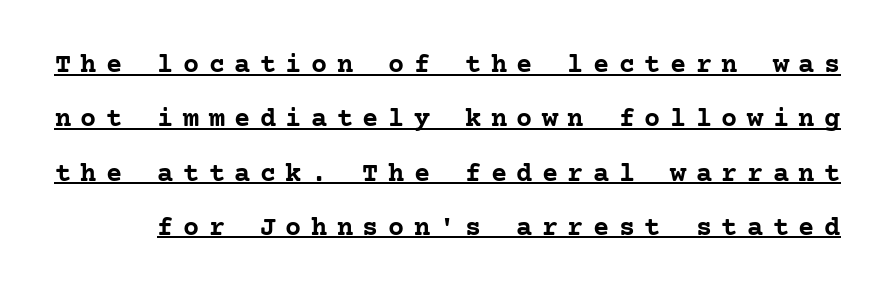
{"italic": "no", "bold": "yes", "underline": "yes", "line_spacing": "loose", "line_spacing_ratio": 2.01, "letter_spacing": "wide", "letter_spacing_em": 0.35, "glyph_px": 27}
